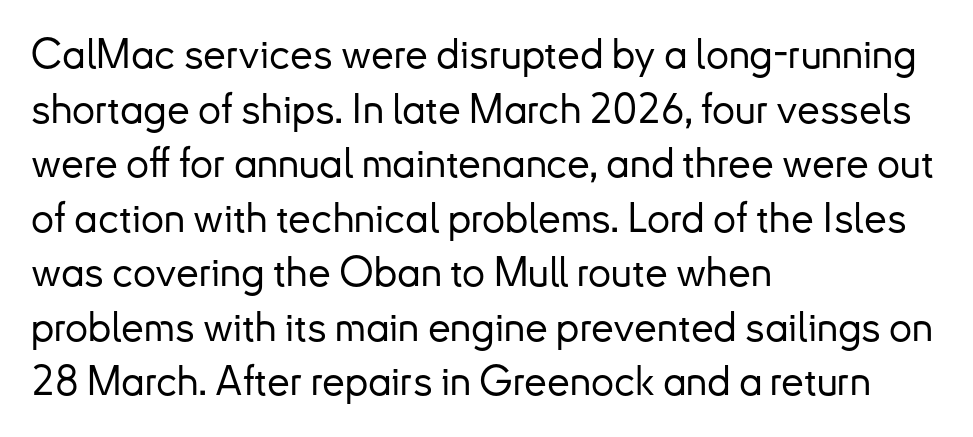
{"serif": "no", "italic": "no", "width": "normal", "stroke_contrast": "low", "x_height": "small", "monospaced": "no", "underline": "no", "align": "left", "line_spacing": "normal", "line_spacing_ratio": 1.33, "letter_spacing": "normal", "letter_spacing_em": 0.0, "glyph_px": 41}
